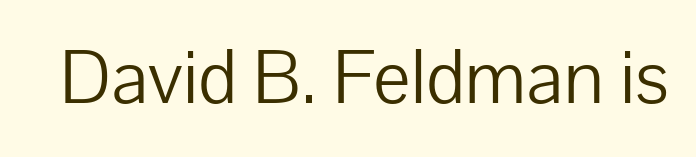
The image shows 79 px light sans-serif type, upright; set normal letter spacing, not underlined; low stroke contrast and a medium x-height.
